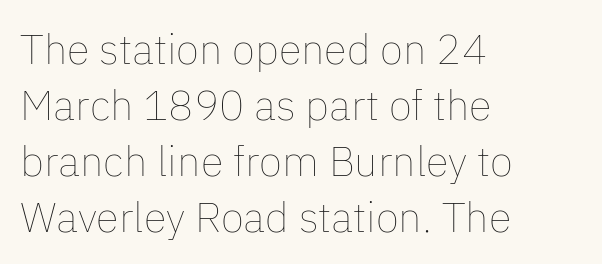
{"italic": "no", "bold": "no", "weight": "thin", "width": "normal", "stroke_contrast": "low", "x_height": "medium", "monospaced": "no", "underline": "no", "align": "left", "line_spacing": "normal", "line_spacing_ratio": 1.33, "letter_spacing": "normal", "letter_spacing_em": 0.0, "glyph_px": 42}
